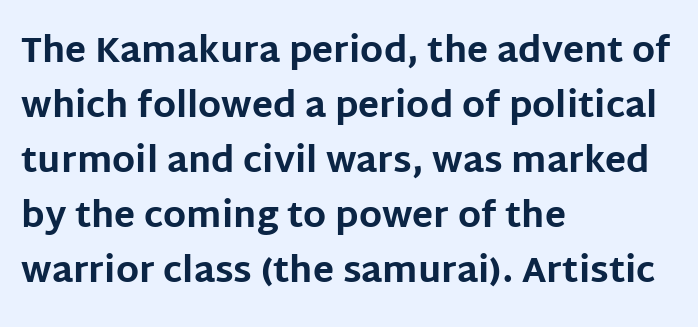
Q: Is the text bold? A: Yes.
Q: Is the text italic (slanted)? A: No, it is upright.
Q: Is the typeface a serif or a sans-serif typeface? A: Sans-serif.
Q: Is the text underlined? A: No.
Q: How is the paragraph aligned? A: Left-aligned.
Q: Is the spacing between letters normal or unusually wide? A: Normal.
Q: Is the spacing between lines tight, normal or loose? A: Normal.
Q: Width (condensed, normal, or wide)? A: Normal.
Q: Stroke contrast? A: Low.
Q: x-height? A: Large.
Q: Monospaced? A: No.
